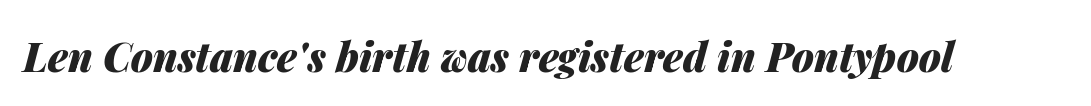
Q: Is the text bold? A: Yes.
Q: Is the text italic (slanted)? A: Yes, it leans right by about 14 degrees.
Q: Is the text underlined? A: No.
Q: Is the spacing between letters normal or unusually wide? A: Normal.
Q: Width (condensed, normal, or wide)? A: Normal.
Q: Stroke contrast? A: Medium.
Q: x-height? A: Medium.
Q: Monospaced? A: No.
